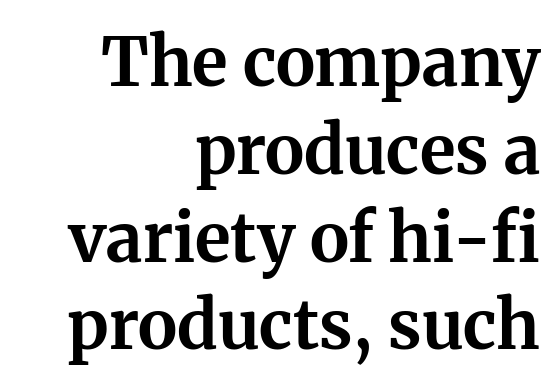
Q: Is the text bold? A: Yes.
Q: Is the text italic (slanted)? A: No, it is upright.
Q: Is the typeface a serif or a sans-serif typeface? A: Serif.
Q: Is the text underlined? A: No.
Q: How is the paragraph aligned? A: Right-aligned.
Q: Is the spacing between letters normal or unusually wide? A: Normal.
Q: Is the spacing between lines tight, normal or loose? A: Normal.
Q: Width (condensed, normal, or wide)? A: Normal.
Q: Stroke contrast? A: Medium.
Q: x-height? A: Medium.
Q: Monospaced? A: No.
